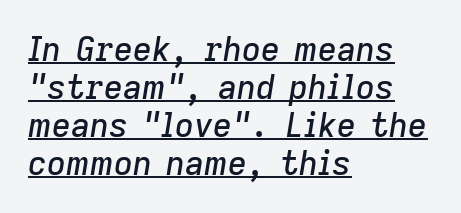
Between one letter and the next there's only the usual sliver of space. Looks like regular typesetting: each glyph gets only the width it needs. All the whitespace from short lines collects on the right. Italic? Definitely — the glyphs are oblique. The space between consecutive lines is stingy. Quick note: underline on.
